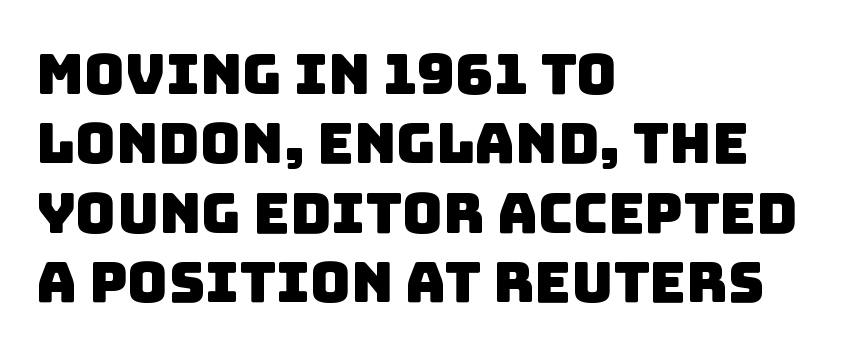
{"serif": "no", "width": "normal", "stroke_contrast": "low", "x_height": "large", "monospaced": "no", "underline": "no", "align": "left", "line_spacing_ratio": 1.24, "letter_spacing": "normal", "letter_spacing_em": 0.0, "glyph_px": 56}
